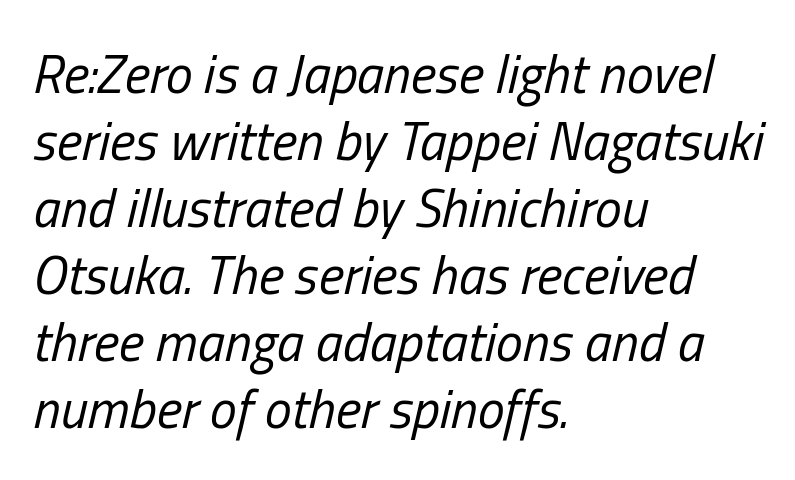
{"italic": "yes", "lean": "right", "slant_degrees": 13, "bold": "no", "weight": "regular", "width": "condensed", "stroke_contrast": "low", "x_height": "medium", "monospaced": "no", "underline": "no", "align": "left", "line_spacing_ratio": 1.24, "letter_spacing": "normal", "letter_spacing_em": 0.0, "glyph_px": 54}
